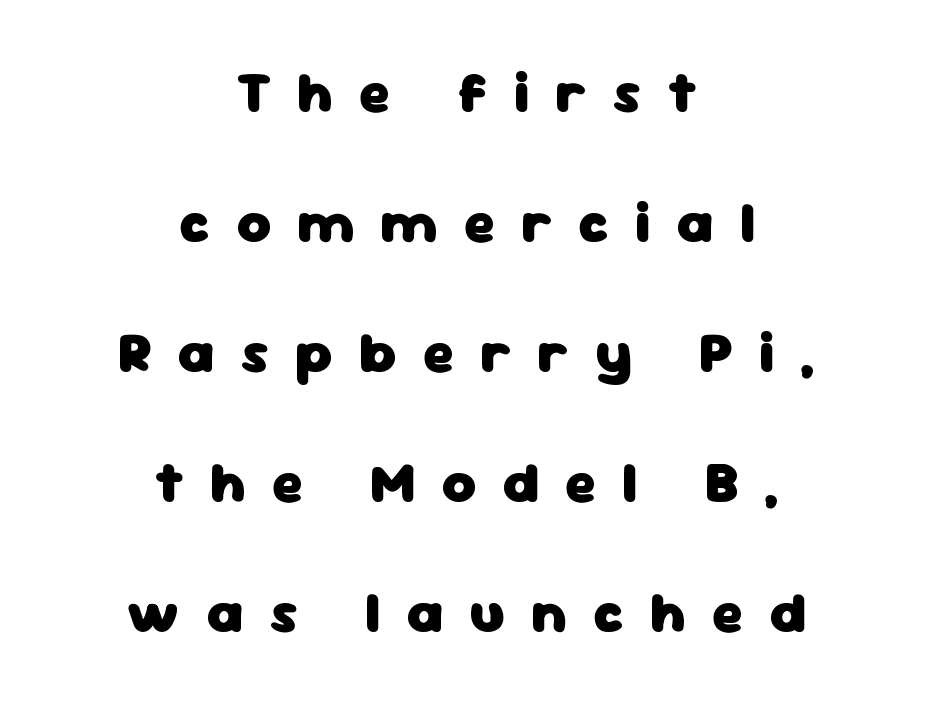
The line texture is sparse and dotted thanks to wide tracking. Any mark beneath the type? The region is blank. The text was rendered using a sans face with plain stroke endings. Set as a true bold cut, around the 700 mark. Vertical strokes here are truly vertical. Spacing verdict: proportional, widths tailored to each character.
